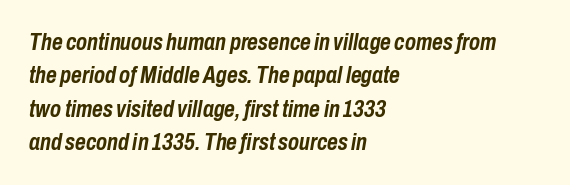
The image shows 23 px bold type, italic (leaning right); set left-aligned, normal line spacing (1.45x), normal letter spacing, not underlined.
